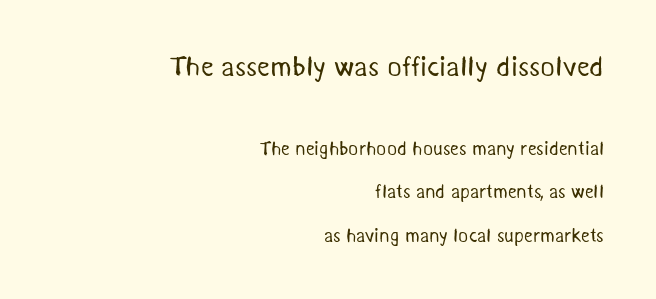
The image shows 28 px regular-weight sans-serif type; set right-aligned, loose line spacing (2.3x), normal letter spacing, not underlined; the first (top) block is 1.47x larger; medium stroke contrast and a medium x-height.
